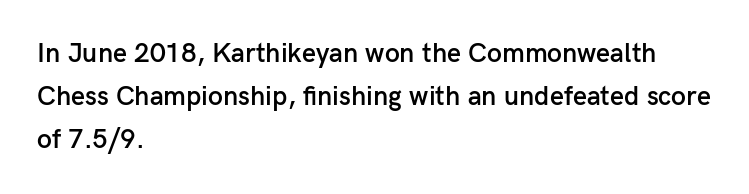
Q: Is the text bold? A: Semi-bold.
Q: Is the text italic (slanted)? A: No, it is upright.
Q: Is the text underlined? A: No.
Q: How is the paragraph aligned? A: Left-aligned.
Q: Is the spacing between letters normal or unusually wide? A: Normal.
Q: Is the spacing between lines tight, normal or loose? A: Normal.
